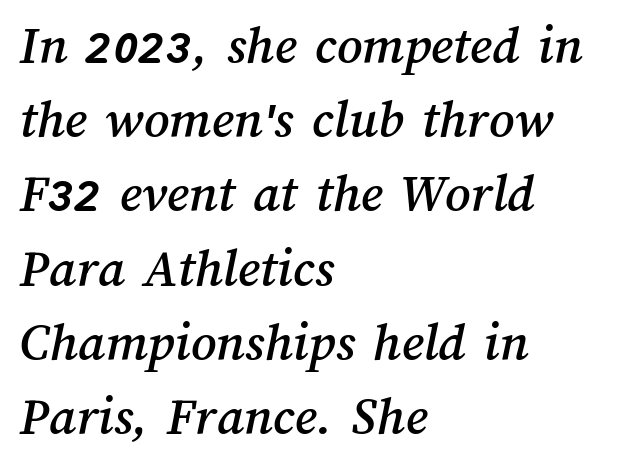
The image shows 55 px text type; set left-aligned, normal line spacing (1.35x), normal letter spacing, not underlined; medium stroke contrast and a medium x-height.
